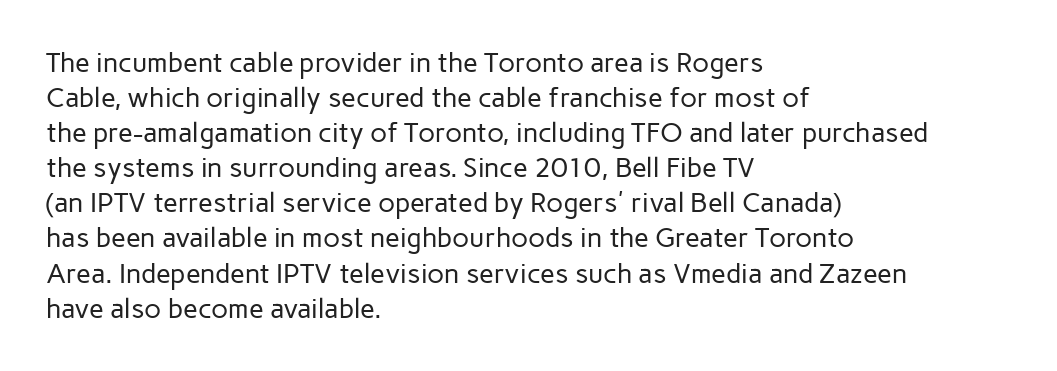
The image shows 27 px text type, upright; set left-aligned, normal line spacing (1.3x), normal letter spacing, not underlined.
